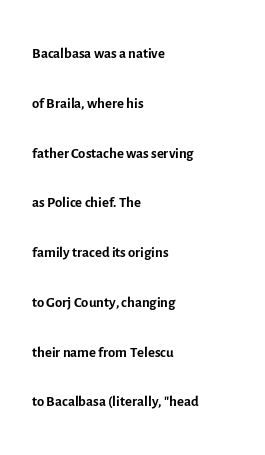
Horizontal bands of white between lines are thick stripes. Tracking here is standard; glyphs follow each other at the usual distance. A clean baseline with only descenders dipping below it. Line starts are locked; line ends wander. Posture: straight, roman, zero tilt.
